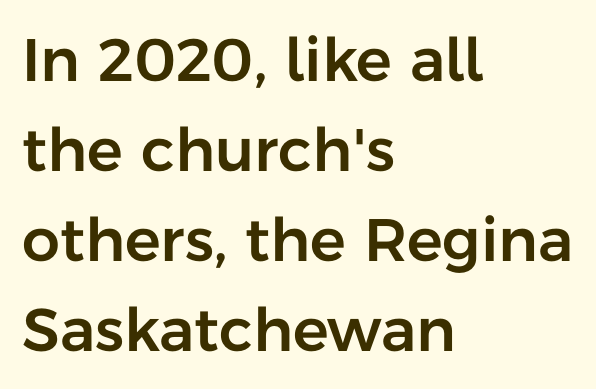
{"serif": "no", "italic": "no", "width": "normal", "stroke_contrast": "low", "x_height": "medium", "monospaced": "no", "underline": "no", "align": "left", "line_spacing": "normal", "line_spacing_ratio": 1.5, "letter_spacing": "normal", "letter_spacing_em": 0.0, "glyph_px": 60}
